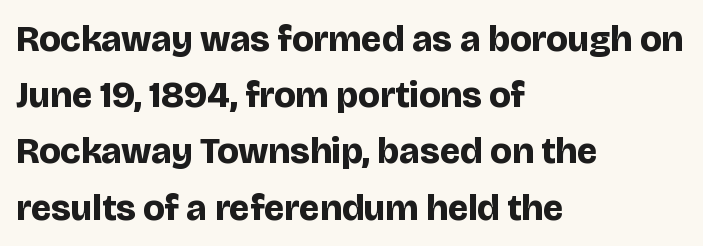
Q: Is the text bold? A: Yes.
Q: Is the text italic (slanted)? A: No, it is upright.
Q: Is the typeface a serif or a sans-serif typeface? A: Sans-serif.
Q: Is the text underlined? A: No.
Q: How is the paragraph aligned? A: Left-aligned.
Q: Is the spacing between letters normal or unusually wide? A: Normal.
Q: Is the spacing between lines tight, normal or loose? A: Normal.
Q: Width (condensed, normal, or wide)? A: Normal.
Q: Stroke contrast? A: Low.
Q: x-height? A: Large.
Q: Monospaced? A: No.
